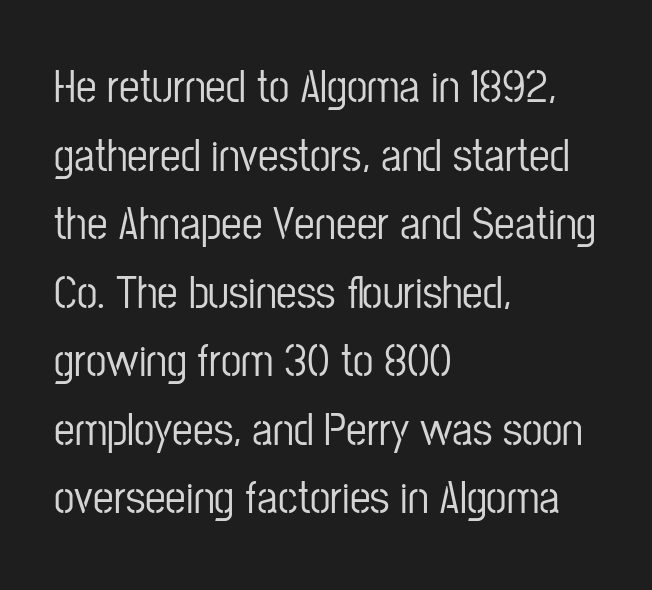
The image shows 46 px condensed sans-serif type, upright; set left-aligned, normal line spacing (1.49x), normal letter spacing, not underlined; low stroke contrast and a medium x-height.
